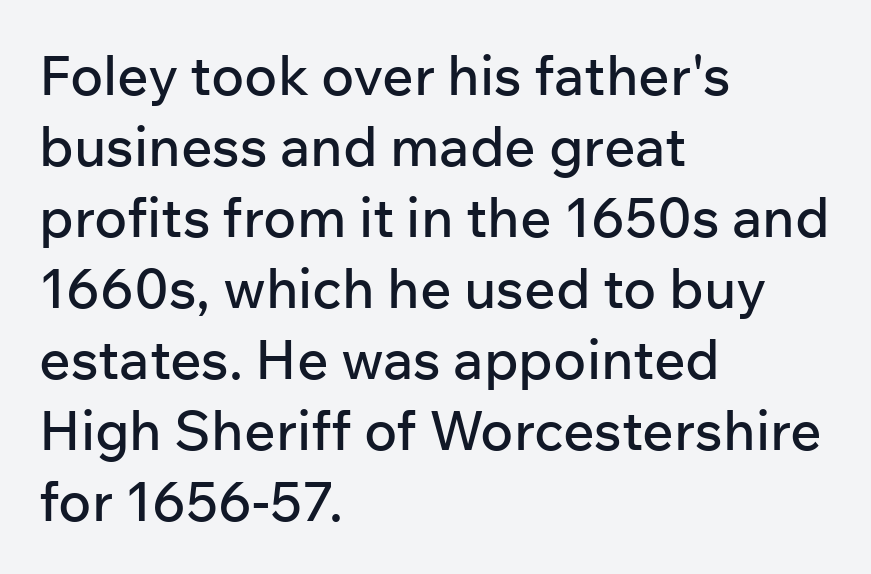
Spacing verdict: proportional, widths tailored to each character. The text was rendered using a sans face with plain stroke endings. The zone under the glyphs is completely vacant. Line starts are locked; line ends wander. Standard letterfit; no display-style spreading of the glyphs.
